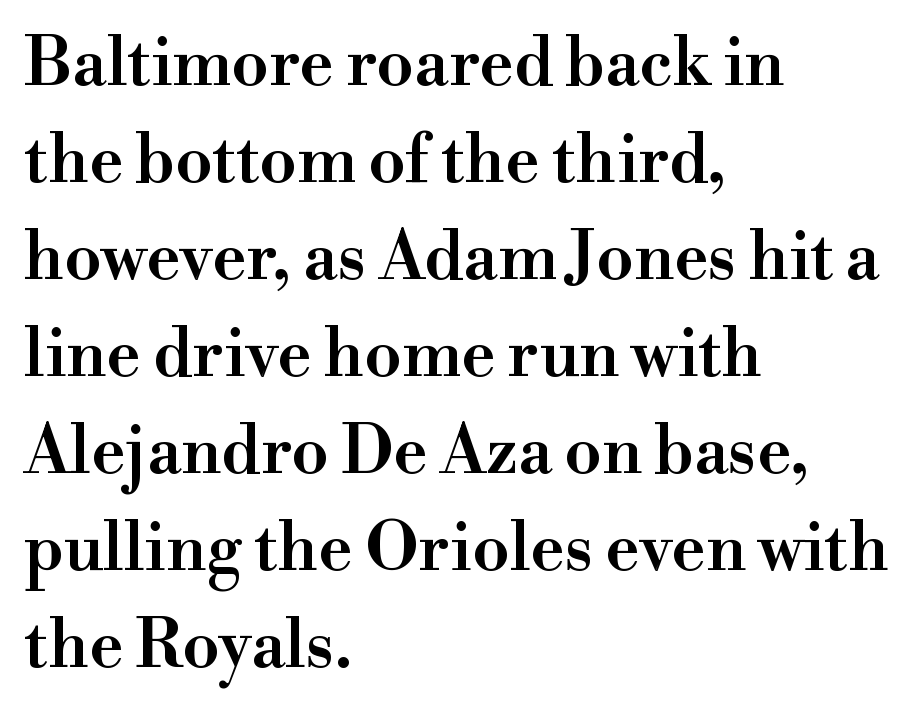
Q: Is the text bold? A: Semi-bold.
Q: Is the text italic (slanted)? A: No, it is upright.
Q: Is the typeface a serif or a sans-serif typeface? A: Serif.
Q: Is the text underlined? A: No.
Q: How is the paragraph aligned? A: Left-aligned.
Q: Is the spacing between letters normal or unusually wide? A: Normal.
Q: Is the spacing between lines tight, normal or loose? A: Normal.
Q: Width (condensed, normal, or wide)? A: Normal.
Q: Stroke contrast? A: High.
Q: x-height? A: Small.
Q: Monospaced? A: No.
